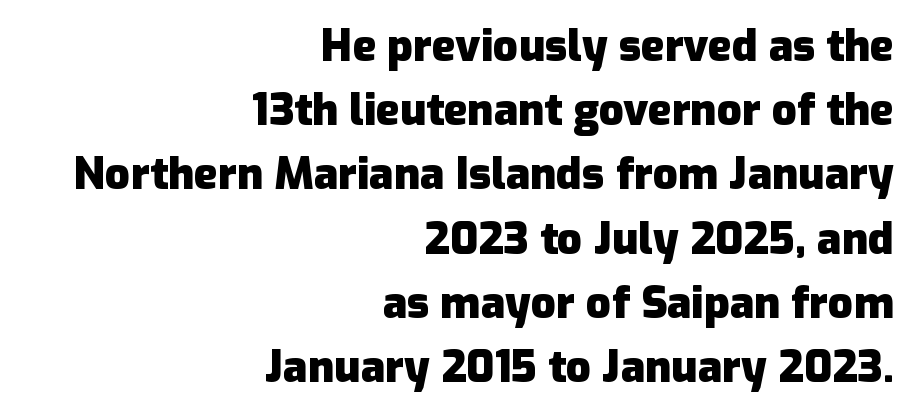
Compared with an ordinary text face, these strokes are far heavier — a full bold. The lettering stays uniformly vertical, giving the passage a roman look. The text block is weighted toward the right margin, trailing off unevenly leftward. The gap between lines stays unmarked. In terms of letterform style, serifs are entirely absent.
